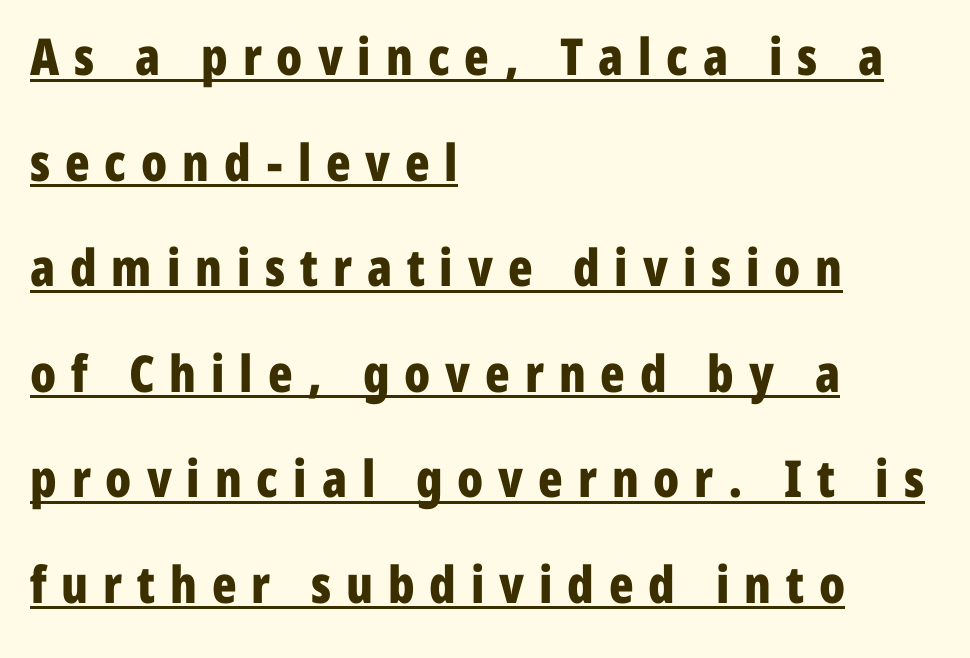
Q: Is the text bold? A: Yes.
Q: Is the text italic (slanted)? A: No, it is upright.
Q: Is the typeface a serif or a sans-serif typeface? A: Sans-serif.
Q: Is the text underlined? A: Yes.
Q: How is the paragraph aligned? A: Left-aligned.
Q: Is the spacing between letters normal or unusually wide? A: Unusually wide.
Q: Is the spacing between lines tight, normal or loose? A: Loose.
Q: Width (condensed, normal, or wide)? A: Condensed.
Q: Stroke contrast? A: Low.
Q: x-height? A: Medium.
Q: Monospaced? A: No.
